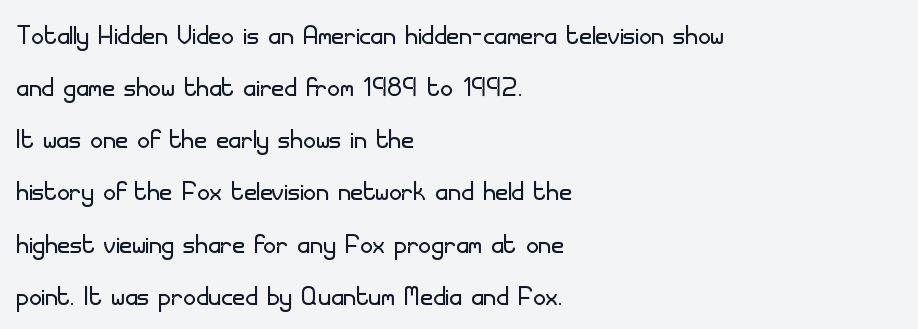
Alignment: flush left. No chunkiness to these letters — they're not bold. Descenders are the only things crossing below the line. The vertical gap from one line to the next is medium. This sample uses a sans-serif face. Spacing verdict: proportional, widths tailored to each character.
